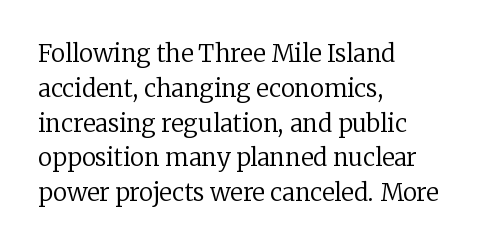
The image shows 24 px text type, upright; set left-aligned, normal line spacing (1.45x), normal letter spacing, not underlined.
